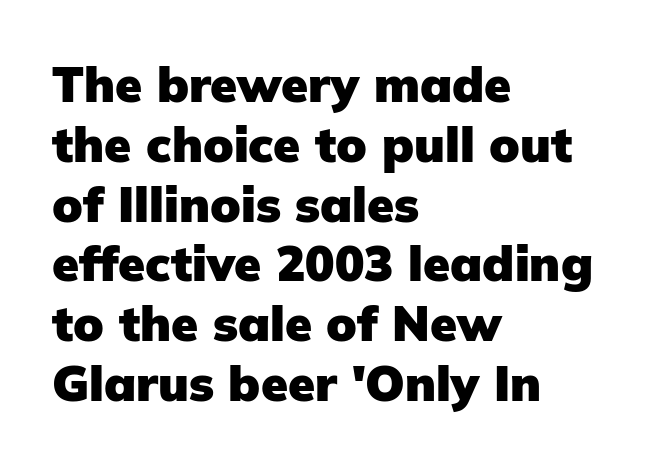
{"serif": "no", "italic": "no", "bold": "yes", "weight": "heavy", "width": "normal", "stroke_contrast": "low", "x_height": "medium", "monospaced": "no", "underline": "no", "align": "left", "line_spacing_ratio": 1.22, "letter_spacing": "normal", "letter_spacing_em": 0.0, "glyph_px": 49}
